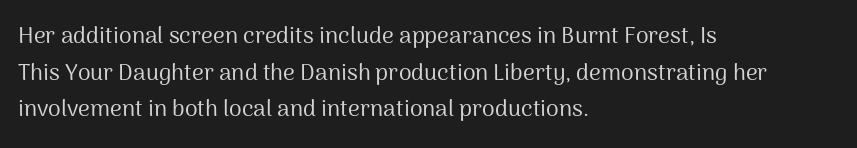
Notice how descenders clear the ascenders below comfortably — that's standard leading. Heft: none added — not bold. Posture: upright roman. The tracking reads as untouched default to a designer's eye. If you drew a ruler down the left edge, every line would touch it.
